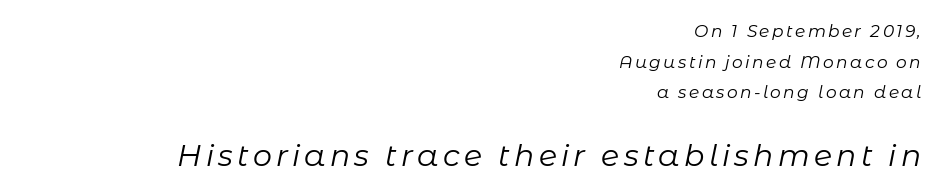
{"italic": "yes", "lean": "right", "slant_degrees": 11, "bold": "no", "weight": "regular", "width": "normal", "stroke_contrast": "low", "x_height": "medium", "monospaced": "no", "underline": "no", "align": "right", "line_spacing_ratio": 1.8, "larger_block": "second", "size_ratio": 1.76, "glyph_px": 30}
